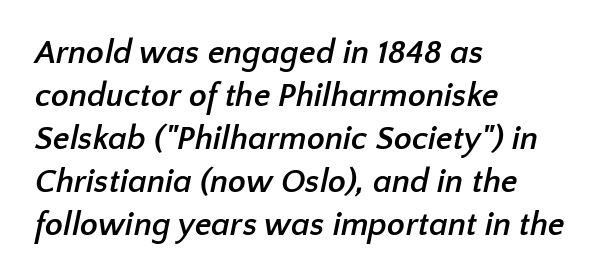
The image shows 33 px semibold sans-serif type; set left-aligned, normal line spacing (1.3x), normal letter spacing, not underlined; low stroke contrast and a medium x-height.
